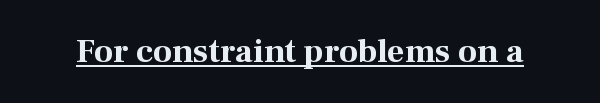
The image shows 34 px bold serif type, upright; set normal letter spacing, underlined; medium stroke contrast and a medium x-height.
